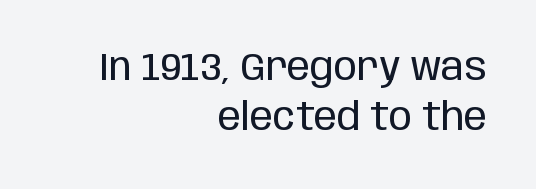
Q: Is the text bold? A: No.
Q: Is the text italic (slanted)? A: No, it is upright.
Q: Is the typeface a serif or a sans-serif typeface? A: Sans-serif.
Q: Is the text underlined? A: No.
Q: How is the paragraph aligned? A: Right-aligned.
Q: Is the spacing between letters normal or unusually wide? A: Normal.
Q: Is the spacing between lines tight, normal or loose? A: Normal.
Q: Width (condensed, normal, or wide)? A: Condensed.
Q: Stroke contrast? A: Low.
Q: x-height? A: Large.
Q: Monospaced? A: No.
